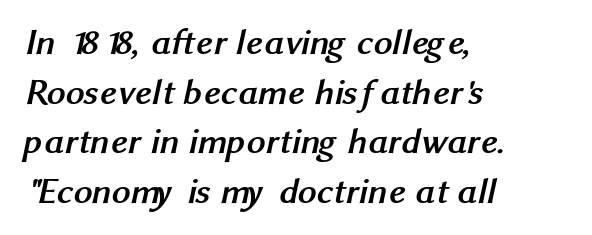
Q: Is the text bold? A: Yes.
Q: Is the typeface a serif or a sans-serif typeface? A: Sans-serif.
Q: Is the text underlined? A: No.
Q: How is the paragraph aligned? A: Left-aligned.
Q: Is the spacing between letters normal or unusually wide? A: Normal.
Q: Is the spacing between lines tight, normal or loose? A: Normal.
Q: Width (condensed, normal, or wide)? A: Normal.
Q: Stroke contrast? A: Medium.
Q: x-height? A: Medium.
Q: Monospaced? A: No.
